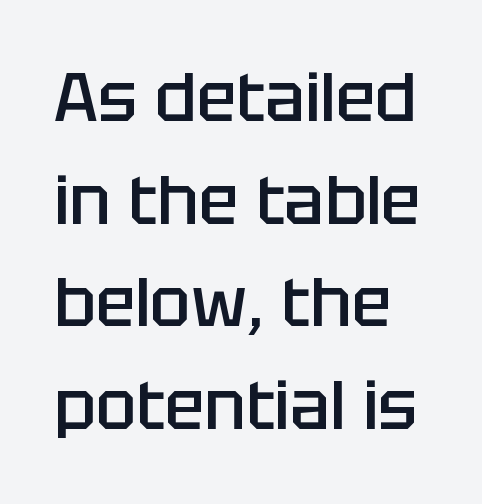
Proportional: the letters do not fall into vertical columns. Semibold letterforms, between regular and bold. Underline: absent. Notice how descenders clear the ascenders below comfortably — that's standard leading. Ascenders rise straight up at ninety degrees. Tracking value appears to be zero — textbook default spacing.
